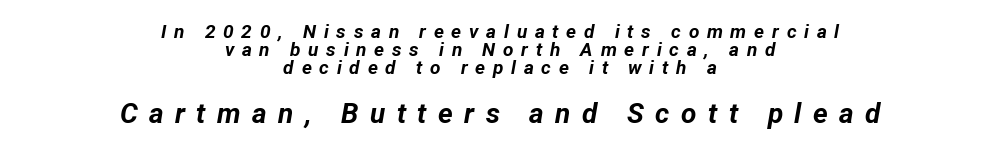
The passage shown is not underscored anywhere. This is heavy type, rendered in bold. A centered setting, common on invitations and titles, is used for this passage. The axis of the letterforms is tilted away from vertical. Note the varied advance widths — an 'i' is clearly narrower than an 'm'.
